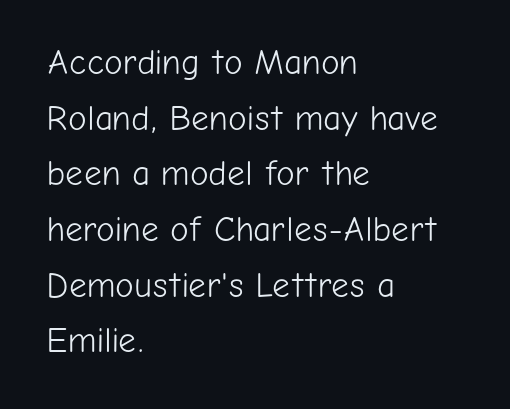
Check under the words: just untouched page. Stroke terminals: plain, sans-serif. Characters follow at the spacing the type designer built in. Stems here are at most as thick as an everyday book face.
